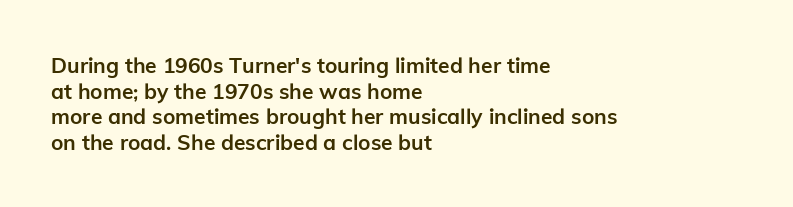
Q: Is the text bold? A: Yes.
Q: Is the text italic (slanted)? A: No, it is upright.
Q: Is the text underlined? A: No.
Q: How is the paragraph aligned? A: Left-aligned.
Q: Is the spacing between letters normal or unusually wide? A: Normal.
